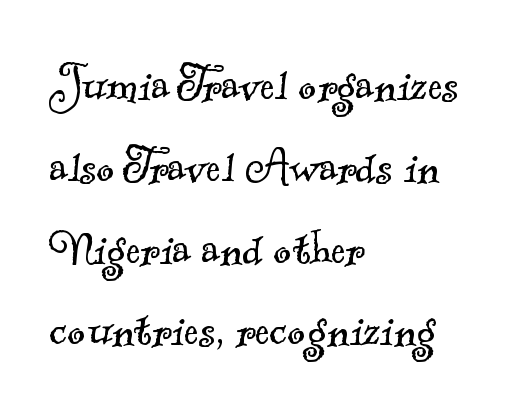
Q: Is the text bold? A: No.
Q: Is the typeface a serif or a sans-serif typeface? A: Serif.
Q: Is the text underlined? A: No.
Q: How is the paragraph aligned? A: Left-aligned.
Q: Is the spacing between letters normal or unusually wide? A: Normal.
Q: Is the spacing between lines tight, normal or loose? A: Normal.
Q: Width (condensed, normal, or wide)? A: Normal.
Q: x-height? A: Small.
Q: Monospaced? A: No.
